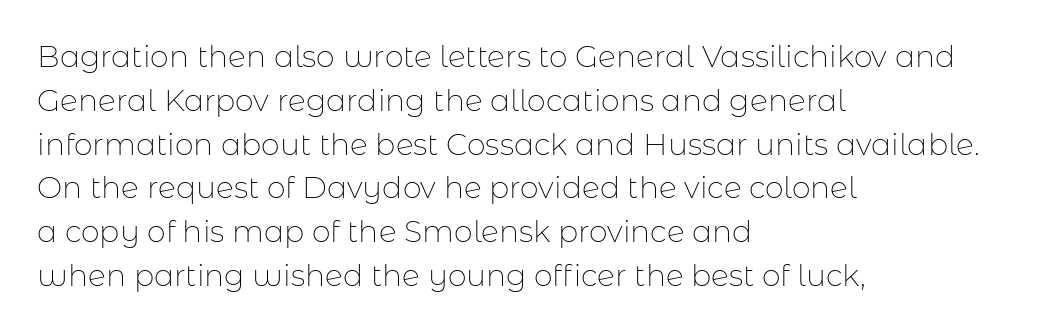
Whoever set this chose a conventional vertical rhythm. The typeface has the unassuming heft of standard copy or less. Horizontally, the lines are justified to the leading edge only. The type is set solid horizontally, with unmodified tracking. Unlike a traditional serif, this face leaves its strokes unadorned.
